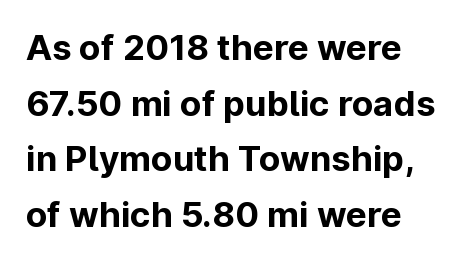
This sample has the flowing, uneven cadence of proportional lettering. The strokes are fattened all the way to bold. Here the glyphs are tracked normally, forming tight word shapes. Just letters on the line, the space beneath them empty. Regarding leading, the lines here are spaced in the standard way.
